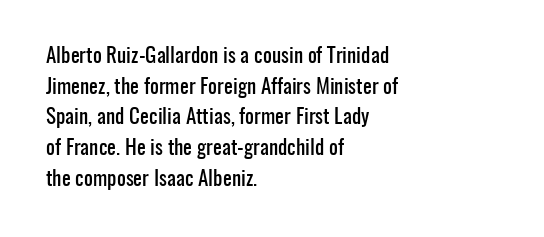
The image shows 21 px text type, upright; set left-aligned, normal line spacing (1.46x), normal letter spacing, not underlined.
